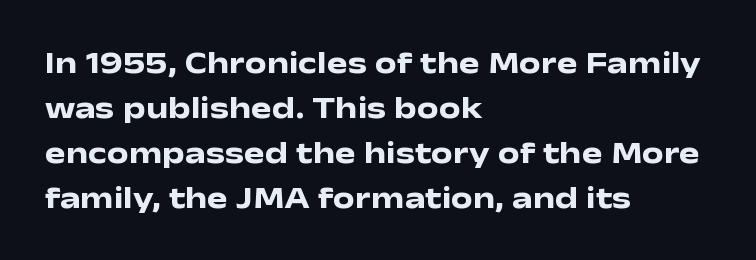
Q: Is the text bold? A: Yes.
Q: Is the text italic (slanted)? A: No, it is upright.
Q: Is the typeface a serif or a sans-serif typeface? A: Sans-serif.
Q: Is the text underlined? A: No.
Q: How is the paragraph aligned? A: Left-aligned.
Q: Is the spacing between letters normal or unusually wide? A: Normal.
Q: Is the spacing between lines tight, normal or loose? A: Normal.
Q: Width (condensed, normal, or wide)? A: Wide.
Q: Stroke contrast? A: Low.
Q: x-height? A: Medium.
Q: Monospaced? A: No.
